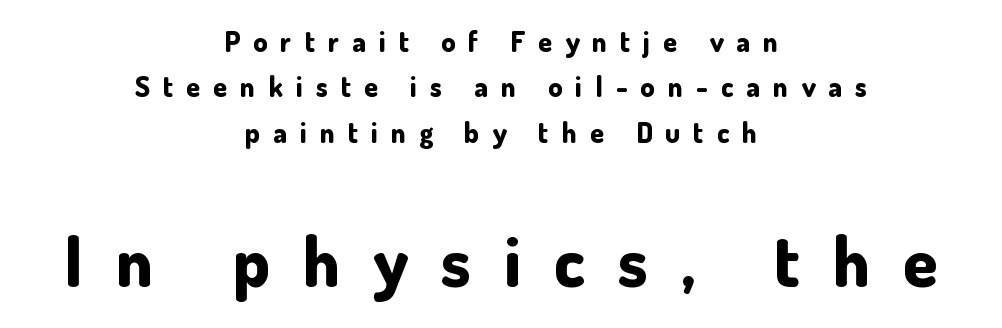
Q: Is the text bold? A: Yes.
Q: Is the text italic (slanted)? A: No, it is upright.
Q: Is the typeface a serif or a sans-serif typeface? A: Sans-serif.
Q: Is the text underlined? A: No.
Q: How is the paragraph aligned? A: Centered.
Q: Is the spacing between letters normal or unusually wide? A: Unusually wide.
Q: Is the spacing between lines tight, normal or loose? A: Normal.
Q: Which block of text is set in a larger size, the first (top) or the second (bottom)? A: The second (bottom) one.
Q: Width (condensed, normal, or wide)? A: Normal.
Q: Stroke contrast? A: Low.
Q: x-height? A: Small.
Q: Monospaced? A: No.
